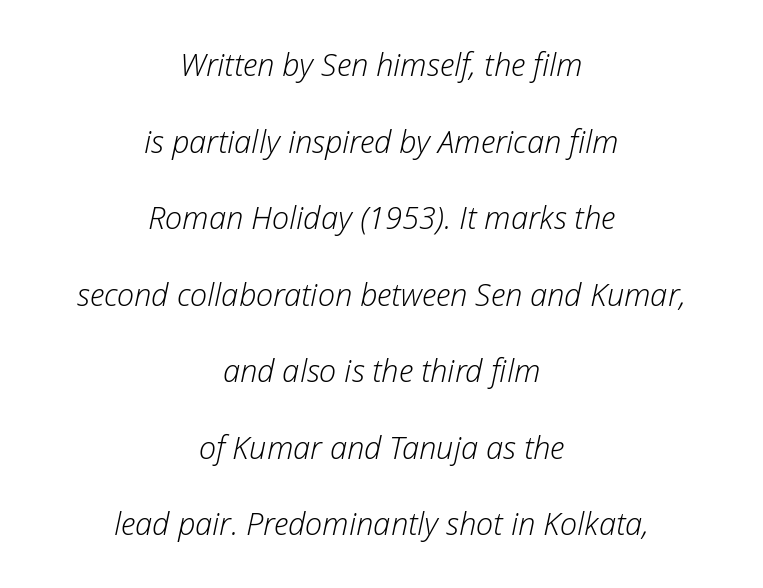
Is there much room between lines? Yes — plenty of vertical air separates them. Nothing heavy about these letters — not bold at all. Clear beneath every line of the passage. Reading down the block, each line starts at a different indent, mirrored at its end. The letterforms sit shoulder to shoulder at normal distance.
